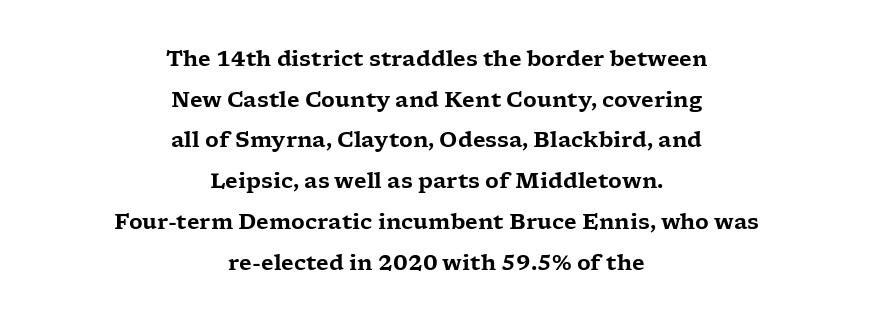
The image shows 21 px text type, upright; set centered, loose line spacing (1.94x), normal letter spacing, not underlined.
